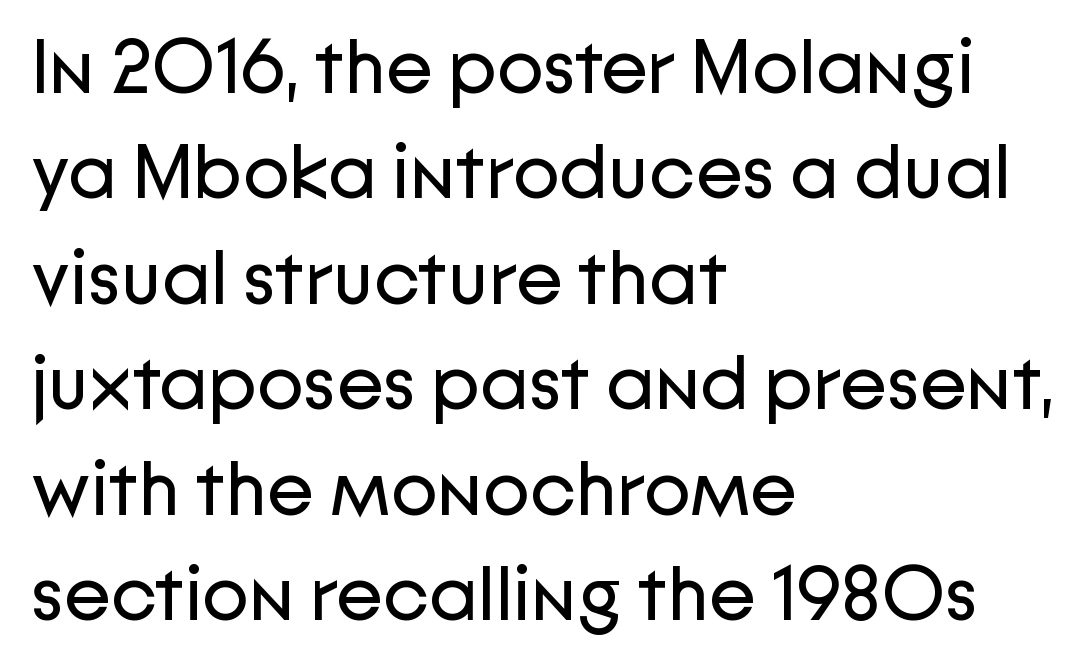
Which margin do the lines hug? The left one — the right edge is uneven. The face used here is proportionally spaced, like ordinary book or web type. Stems and bowls with no extra thickness — not bold. The zone under the glyphs is completely vacant. Short note: letters normally spaced. To sum up the face: it is a sans, with no serifs.
